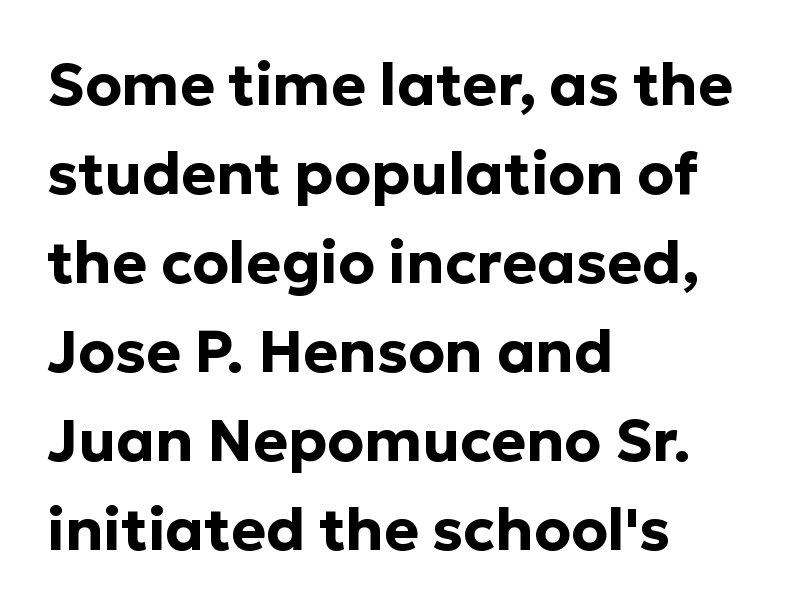
The image shows 59 px bold sans-serif type, upright; set left-aligned, normal line spacing (1.51x), normal letter spacing, not underlined; low stroke contrast and a medium x-height.
